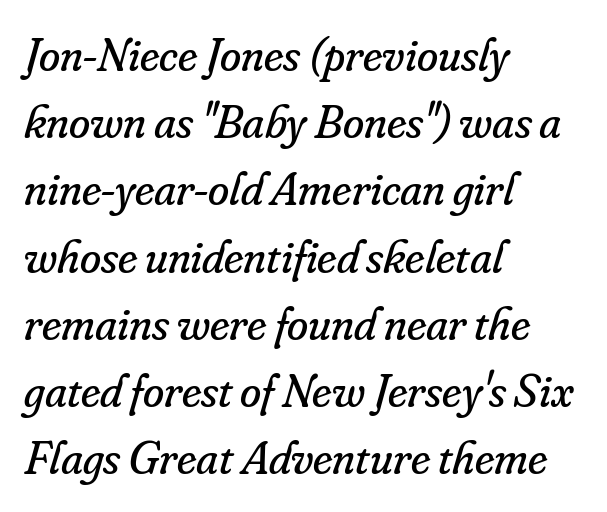
The image shows 48 px regular-weight serif type, italic (leaning right); set left-aligned, normal line spacing (1.4x), normal letter spacing, not underlined; low stroke contrast and a small x-height.
